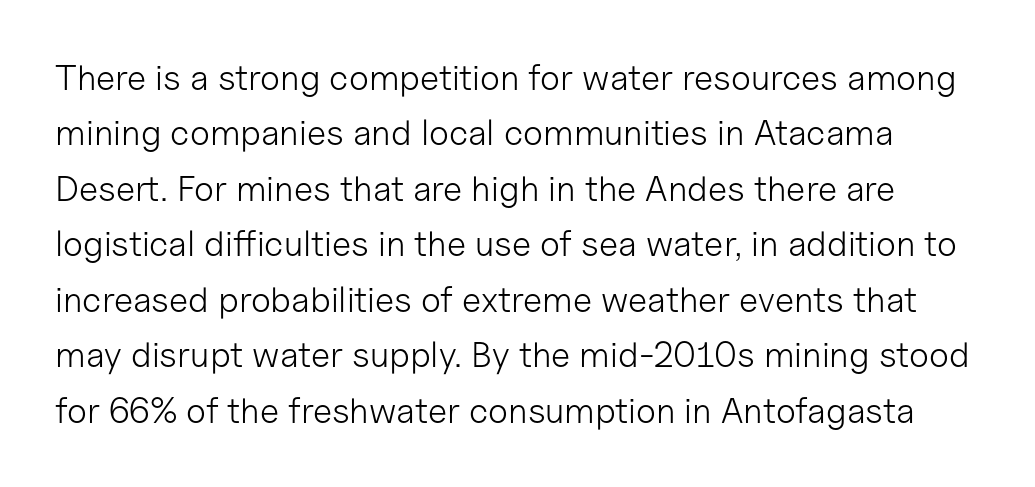
No italicization has been applied; the sample stays upright. Is the type heavy? It reads as light-to-regular instead. These lines keep a tight, regular rhythm from letter to letter. Unmarked baselines from the first word to the last. Here the designer chose a conventional face with non-uniform glyph widths.
